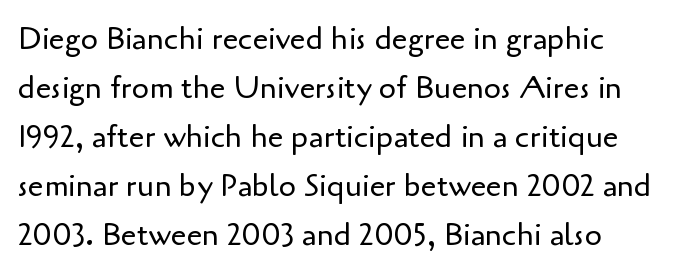
{"serif": "no", "italic": "no", "bold": "no", "weight": "regular", "width": "normal", "stroke_contrast": "low", "x_height": "small", "monospaced": "no", "underline": "no", "line_spacing": "normal", "line_spacing_ratio": 1.58, "letter_spacing": "normal", "letter_spacing_em": 0.0, "glyph_px": 31}
